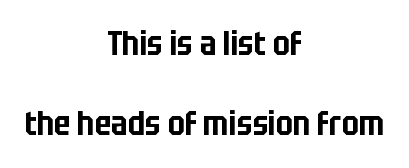
The image shows 33 px condensed sans-serif type, upright; set centered, loose line spacing (2.43x), normal letter spacing, not underlined; low stroke contrast and a large x-height.
